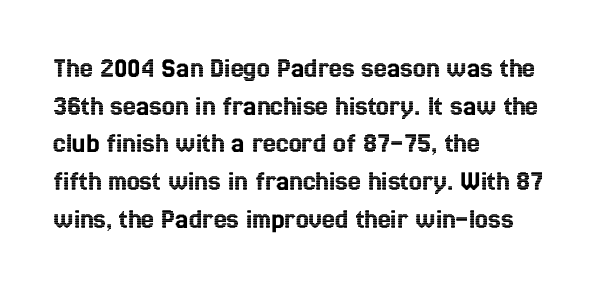
Q: Is the text italic (slanted)? A: No, it is upright.
Q: Is the text underlined? A: No.
Q: How is the paragraph aligned? A: Left-aligned.
Q: Is the spacing between letters normal or unusually wide? A: Normal.
Q: Is the spacing between lines tight, normal or loose? A: Normal.
Q: Width (condensed, normal, or wide)? A: Condensed.
Q: x-height? A: Medium.
Q: Monospaced? A: No.
